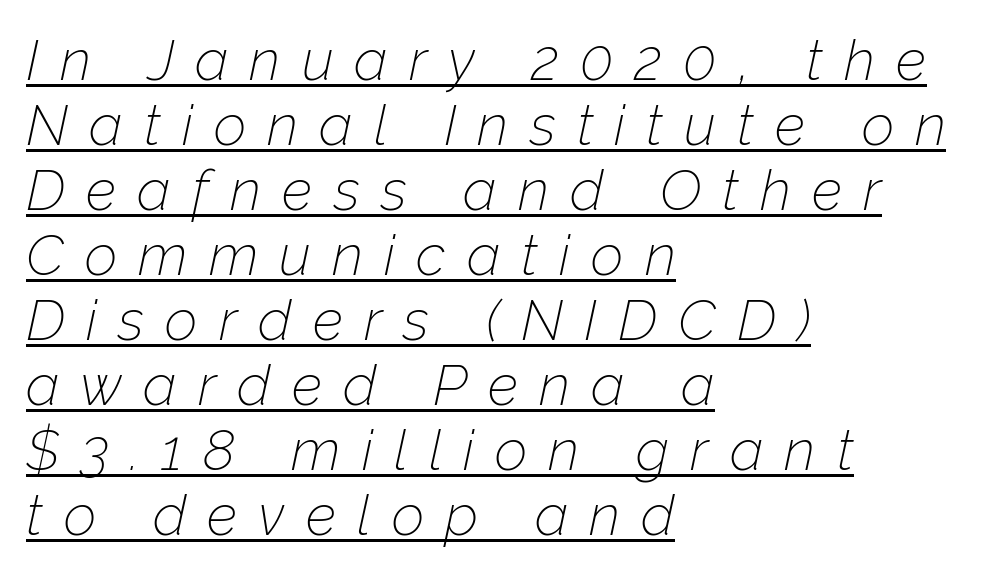
Summary of weight: not heavy and not bold. Each letter keeps its own natural width here, so spacing adapts to shape. Display-style spreading of the glyphs; the letterfit is very open. What decoration does the sample have? An underline.
